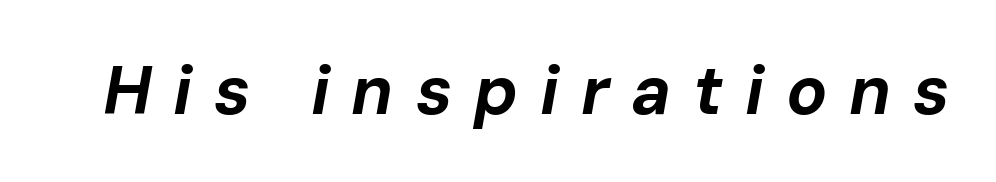
{"italic": "yes", "lean": "right", "slant_degrees": 10, "bold": "yes", "weight": "bold", "width": "normal", "stroke_contrast": "low", "x_height": "medium", "monospaced": "no", "underline": "no", "letter_spacing": "wide", "letter_spacing_em": 0.32, "glyph_px": 68}
